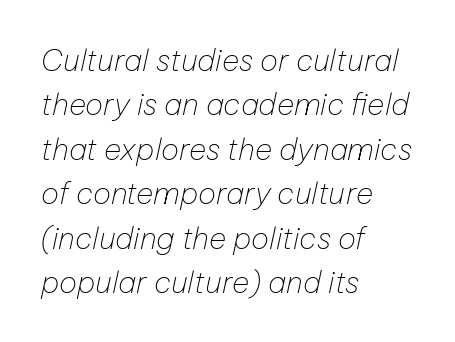
The image shows 30 px thin type, italic (leaning right); set left-aligned, normal line spacing (1.48x), normal letter spacing, not underlined; low stroke contrast and a medium x-height.
